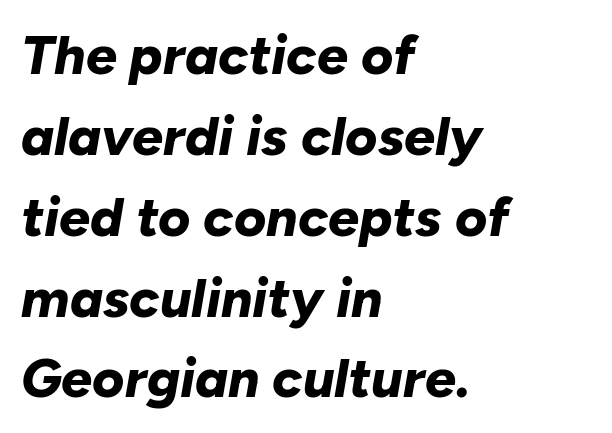
The image shows 55 px bold type, italic (leaning right); set left-aligned, normal line spacing (1.47x), normal letter spacing, not underlined; low stroke contrast and a medium x-height.
